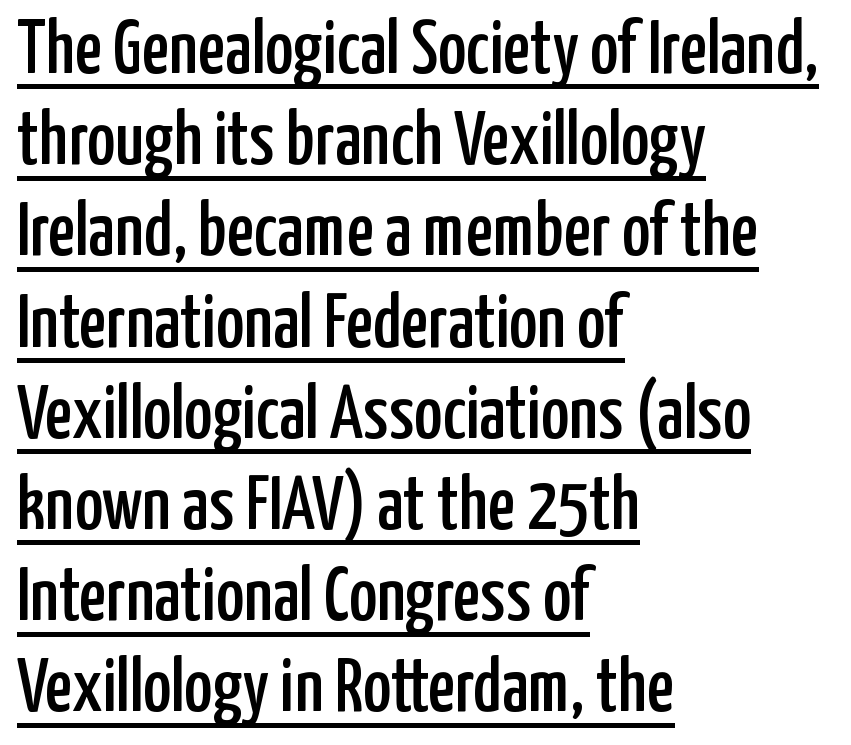
Somebody hit Ctrl+U on this one — the words are underlined. Is this a sans? Yes — the strokes have no serifs. Is there any slant? The stems are plumb. Proportional: the letters do not fall into vertical columns. Alignment: flush left.
